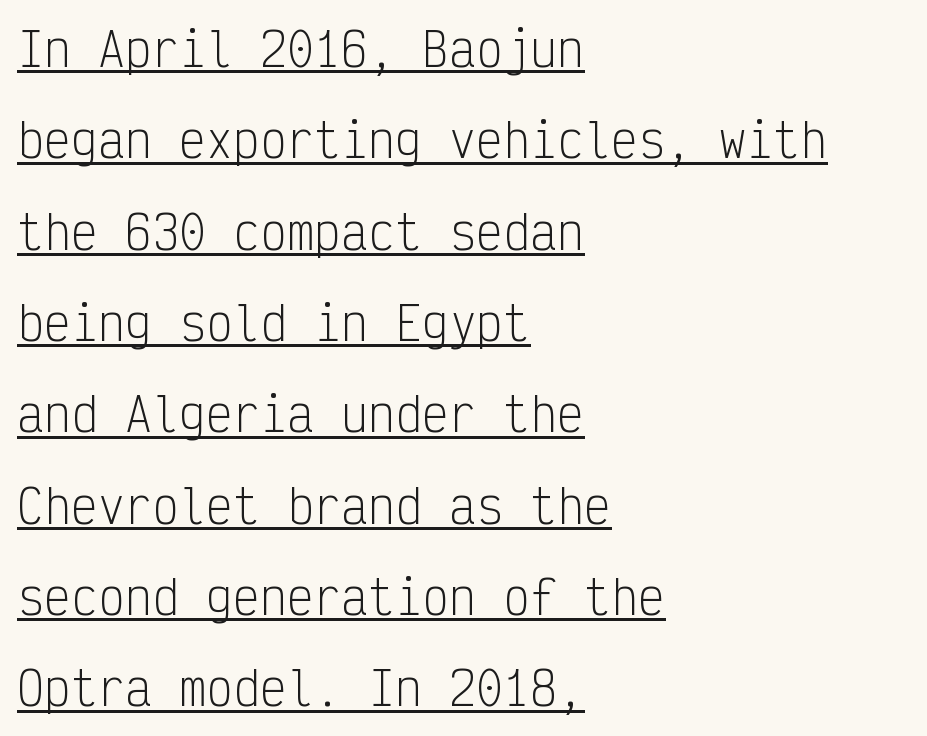
{"serif": "no", "italic": "no", "bold": "no", "weight": "light", "width": "condensed", "stroke_contrast": "low", "x_height": "medium", "monospaced": "yes", "underline": "yes", "align": "left", "line_spacing": "loose", "line_spacing_ratio": 2.03, "letter_spacing": "normal", "letter_spacing_em": 0.0, "glyph_px": 45}
